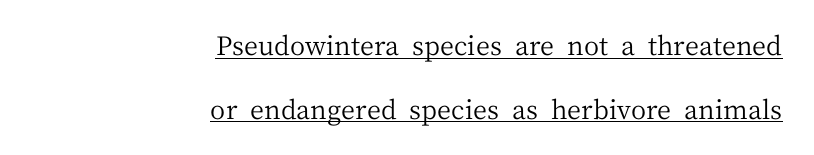
These lines keep a tight, regular rhythm from letter to letter. The letters stand upright; this is a roman face. A baseline rule has been typeset under these characters. Horizontal bands of white between lines are thick stripes. Caption: face not bold, strokes unweighted. Which margin do the lines hug? The right one — the left edge is uneven.
